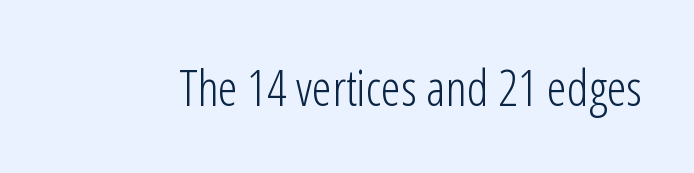
The image shows 50 px light, condensed sans-serif type, upright; set normal letter spacing, not underlined; low stroke contrast and a medium x-height.
